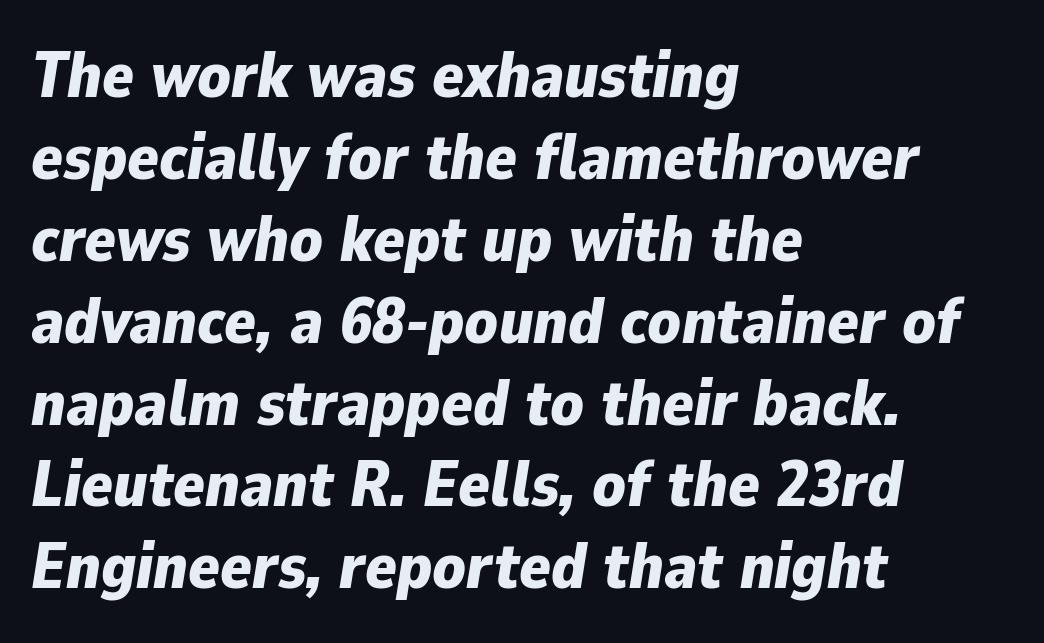
Q: Is the text bold? A: Yes.
Q: Is the text italic (slanted)? A: Yes, it leans right by about 9 degrees.
Q: Is the text underlined? A: No.
Q: How is the paragraph aligned? A: Left-aligned.
Q: Is the spacing between letters normal or unusually wide? A: Normal.
Q: Is the spacing between lines tight, normal or loose? A: Normal.
Q: Width (condensed, normal, or wide)? A: Normal.
Q: Stroke contrast? A: Low.
Q: x-height? A: Medium.
Q: Monospaced? A: No.
